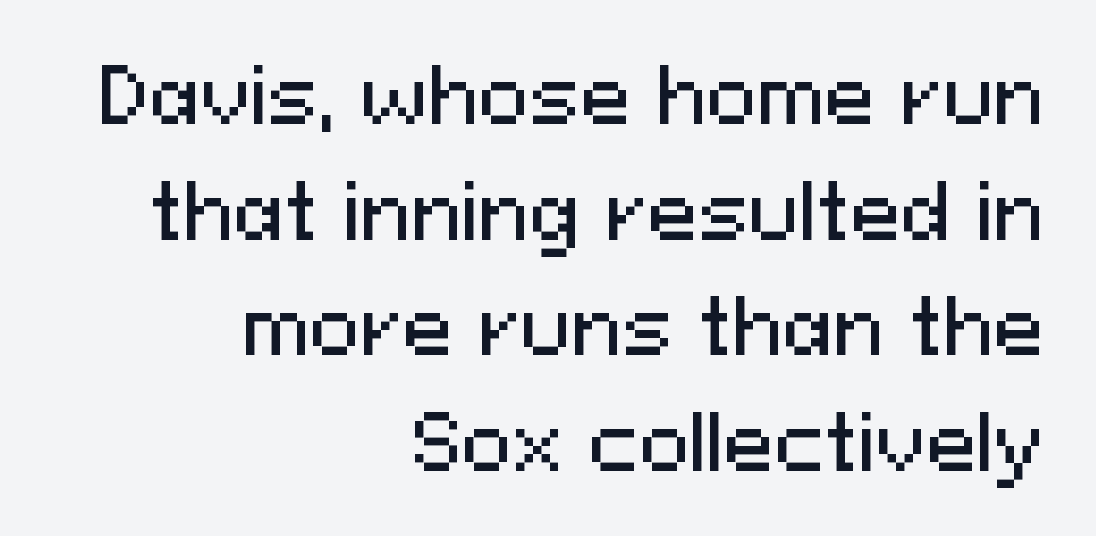
The image shows 76 px sans-serif type, upright; set right-aligned, normal line spacing (1.52x), normal letter spacing, not underlined; medium stroke contrast and a medium x-height.
